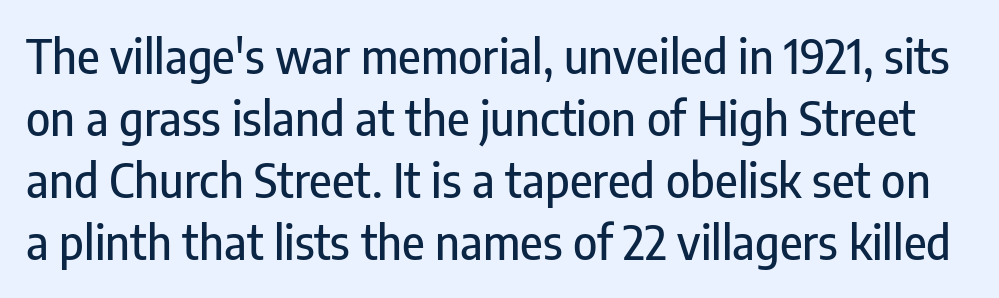
Q: Is the text italic (slanted)? A: No, it is upright.
Q: Is the typeface a serif or a sans-serif typeface? A: Sans-serif.
Q: Is the text underlined? A: No.
Q: Is the spacing between letters normal or unusually wide? A: Normal.
Q: Is the spacing between lines tight, normal or loose? A: Normal.
Q: Width (condensed, normal, or wide)? A: Condensed.
Q: Stroke contrast? A: Low.
Q: x-height? A: Medium.
Q: Monospaced? A: No.
